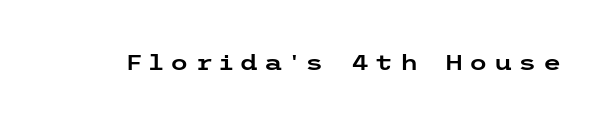
The image shows 21 px text type, upright; set unusually wide letter spacing (+0.29 em), not underlined.
